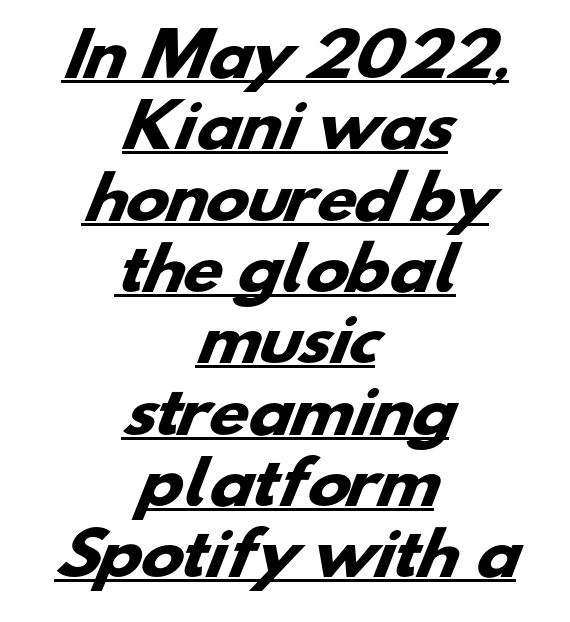
Q: Is the text bold? A: Yes.
Q: Is the typeface a serif or a sans-serif typeface? A: Sans-serif.
Q: Is the text underlined? A: Yes.
Q: How is the paragraph aligned? A: Centered.
Q: Is the spacing between letters normal or unusually wide? A: Normal.
Q: Width (condensed, normal, or wide)? A: Wide.
Q: Stroke contrast? A: Low.
Q: x-height? A: Small.
Q: Monospaced? A: No.
